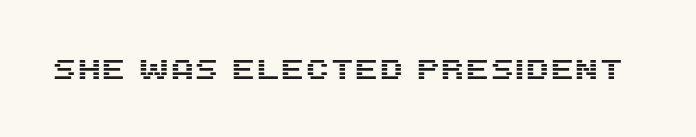
Q: Is the text italic (slanted)? A: No, it is upright.
Q: Is the typeface a serif or a sans-serif typeface? A: Sans-serif.
Q: Is the text underlined? A: No.
Q: Is the spacing between letters normal or unusually wide? A: Normal.
Q: Width (condensed, normal, or wide)? A: Normal.
Q: Stroke contrast? A: Medium.
Q: x-height? A: Large.
Q: Monospaced? A: No.
